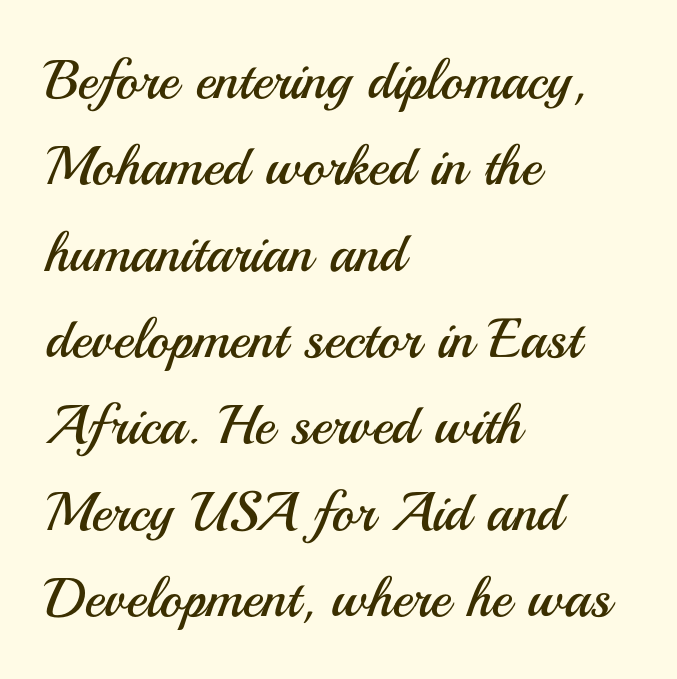
The image shows 55 px regular-weight sans-serif type; set left-aligned, normal line spacing (1.57x), normal letter spacing, not underlined; medium stroke contrast and a small x-height.
